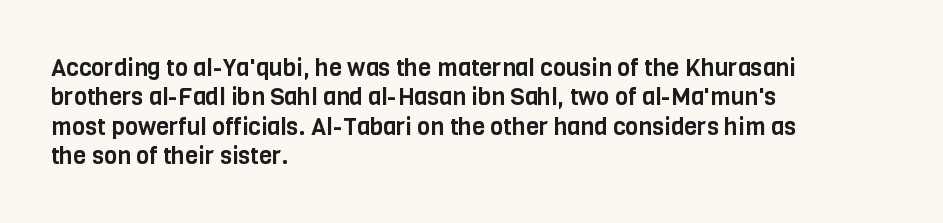
The lettering stays uniformly vertical, giving the passage a roman look. The letterforms sit shoulder to shoulder at normal distance. The setting favours the left margin, as ordinary paragraphs usually do. Decoration check: the copy has no underline.
